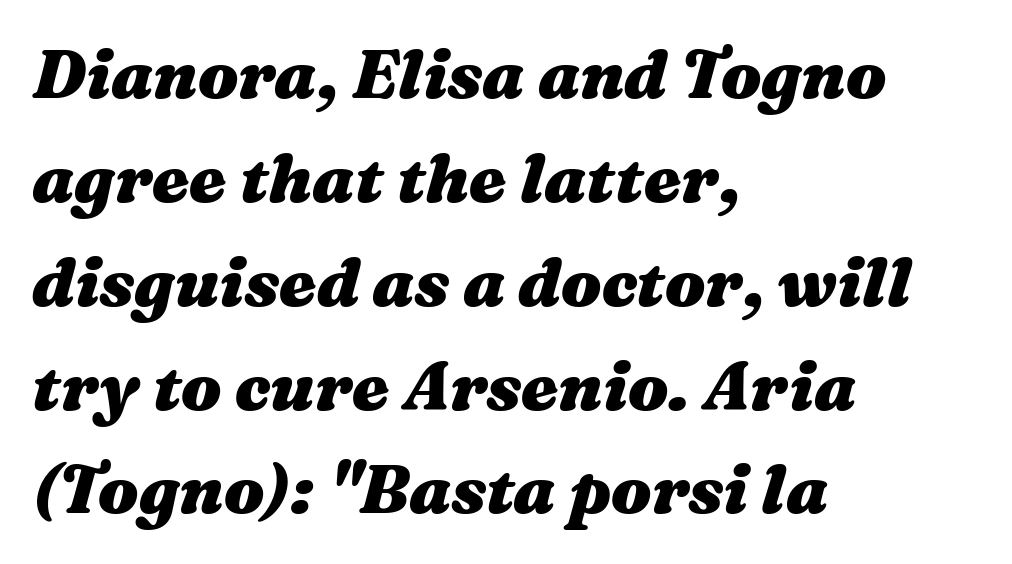
{"italic": "yes", "lean": "right", "slant_degrees": 16, "bold": "yes", "weight": "heavy", "width": "wide", "stroke_contrast": "medium", "x_height": "medium", "monospaced": "no", "underline": "no", "align": "left", "line_spacing": "normal", "line_spacing_ratio": 1.55, "letter_spacing": "normal", "letter_spacing_em": 0.0, "glyph_px": 67}
